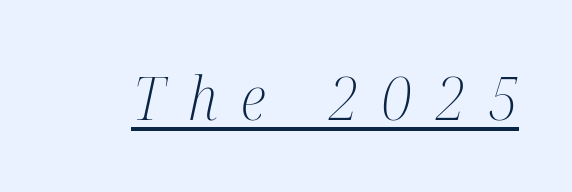
The typeface chosen for these lines features serifs. The typesetting does not lean heavy: it is not bold. Is there an underline? Yes — a line sits under the letters. Tracking here is generous; glyphs stand well apart from one another. Every character sits at an angle, as italics do.
